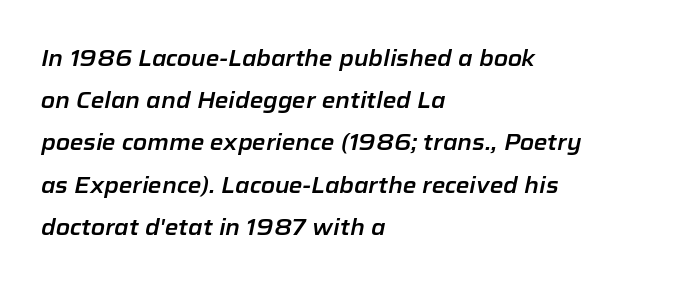
{"italic": "yes", "lean": "right", "slant_degrees": 12, "underline": "no", "align": "left", "line_spacing": "loose", "line_spacing_ratio": 1.92, "letter_spacing": "normal", "letter_spacing_em": 0.0, "glyph_px": 22}
